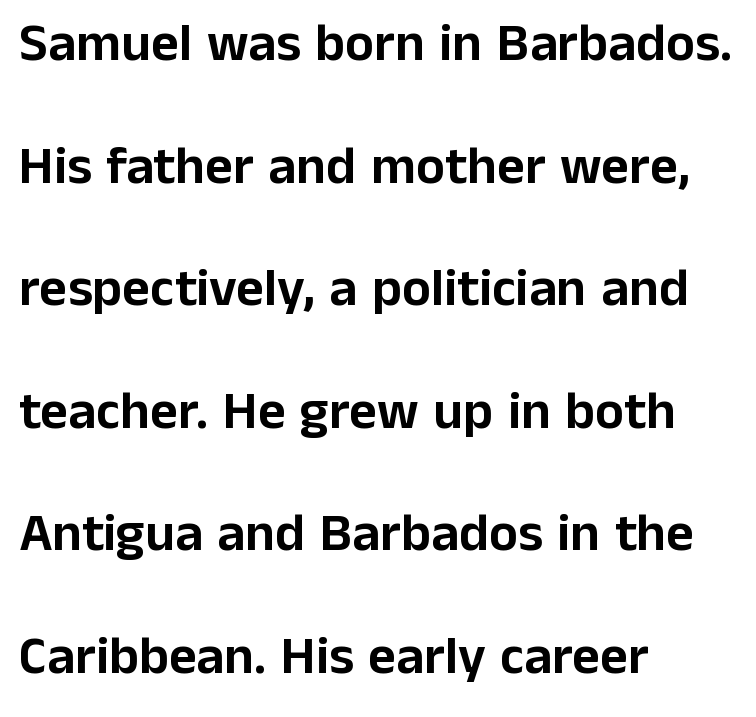
{"serif": "no", "italic": "no", "width": "normal", "stroke_contrast": "low", "x_height": "medium", "monospaced": "no", "underline": "no", "align": "left", "line_spacing": "loose", "line_spacing_ratio": 2.27, "letter_spacing": "normal", "letter_spacing_em": 0.0, "glyph_px": 54}
